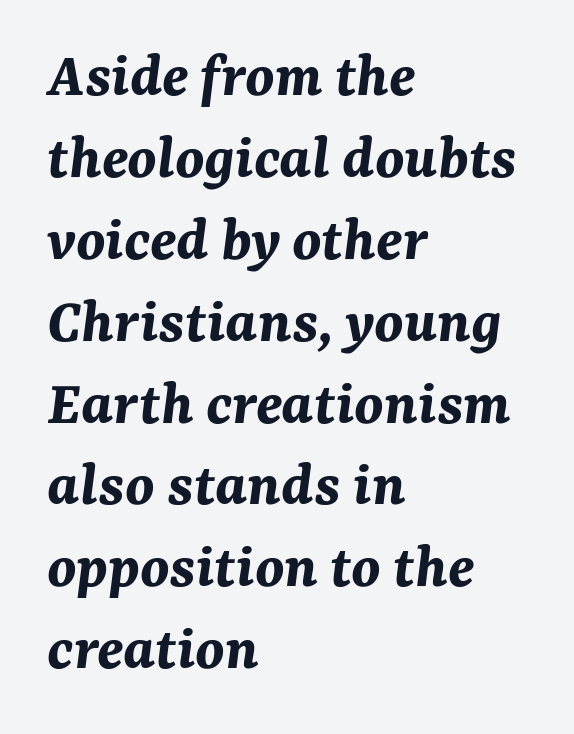
Q: Is the text bold? A: Yes.
Q: Is the text italic (slanted)? A: Yes, it leans right by about 7 degrees.
Q: Is the text underlined? A: No.
Q: How is the paragraph aligned? A: Left-aligned.
Q: Is the spacing between letters normal or unusually wide? A: Normal.
Q: Is the spacing between lines tight, normal or loose? A: Normal.
Q: Width (condensed, normal, or wide)? A: Normal.
Q: Stroke contrast? A: Medium.
Q: x-height? A: Medium.
Q: Monospaced? A: No.
